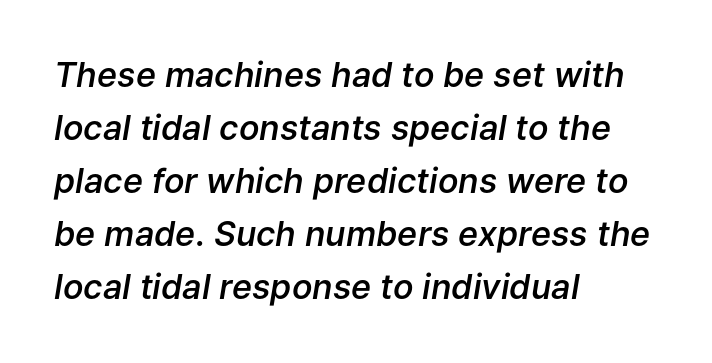
The image shows 34 px semibold type, italic (leaning right); set left-aligned, normal line spacing (1.56x), normal letter spacing, not underlined; low stroke contrast and a medium x-height.
